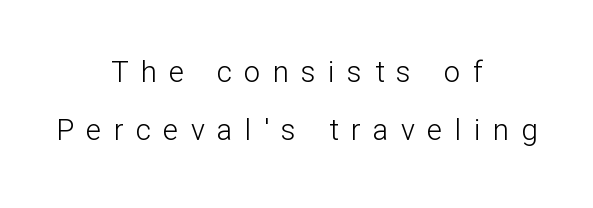
Q: Is the text bold? A: No.
Q: Is the text italic (slanted)? A: No, it is upright.
Q: Is the typeface a serif or a sans-serif typeface? A: Sans-serif.
Q: Is the text underlined? A: No.
Q: How is the paragraph aligned? A: Centered.
Q: Is the spacing between letters normal or unusually wide? A: Unusually wide.
Q: Is the spacing between lines tight, normal or loose? A: Loose.
Q: Width (condensed, normal, or wide)? A: Normal.
Q: Stroke contrast? A: Low.
Q: x-height? A: Medium.
Q: Monospaced? A: No.
